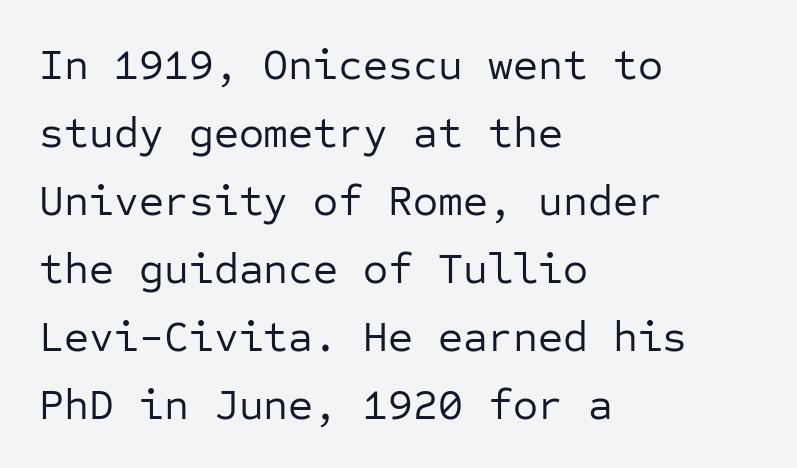
Q: Is the text bold? A: No.
Q: Is the text italic (slanted)? A: No, it is upright.
Q: Is the typeface a serif or a sans-serif typeface? A: Sans-serif.
Q: Is the text underlined? A: No.
Q: How is the paragraph aligned? A: Left-aligned.
Q: Is the spacing between letters normal or unusually wide? A: Normal.
Q: Is the spacing between lines tight, normal or loose? A: Normal.
Q: Width (condensed, normal, or wide)? A: Normal.
Q: Stroke contrast? A: Low.
Q: x-height? A: Medium.
Q: Monospaced? A: Yes.
